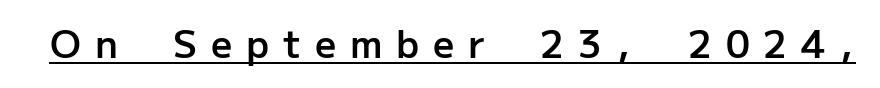
{"serif": "no", "italic": "no", "bold": "semi", "weight": "semibold", "width": "normal", "stroke_contrast": "low", "x_height": "medium", "monospaced": "no", "underline": "yes", "letter_spacing": "wide", "letter_spacing_em": 0.38, "glyph_px": 37}
